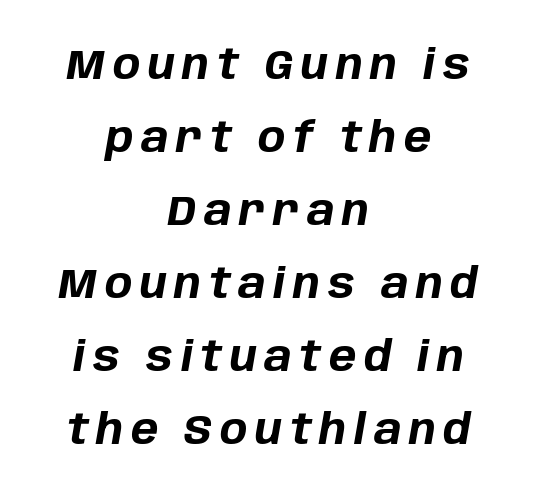
Q: Is the text bold? A: Yes.
Q: Is the text italic (slanted)? A: Yes, it leans right by about 10 degrees.
Q: Is the text underlined? A: No.
Q: How is the paragraph aligned? A: Centered.
Q: Width (condensed, normal, or wide)? A: Normal.
Q: Stroke contrast? A: Low.
Q: x-height? A: Large.
Q: Monospaced? A: No.
